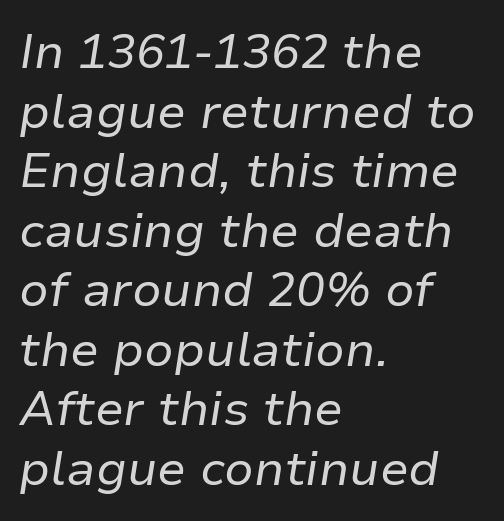
{"italic": "yes", "lean": "right", "slant_degrees": 9, "bold": "no", "weight": "regular", "width": "normal", "stroke_contrast": "low", "x_height": "medium", "monospaced": "no", "underline": "no", "align": "left", "line_spacing_ratio": 1.24, "letter_spacing": "normal", "letter_spacing_em": 0.0, "glyph_px": 48}
